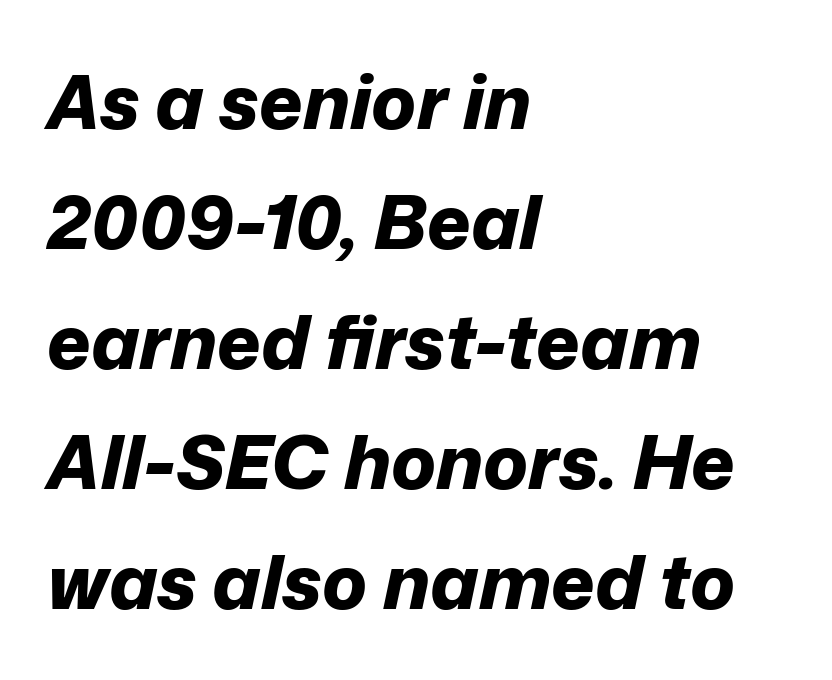
Q: Is the text bold? A: Yes.
Q: Is the text italic (slanted)? A: Yes, it leans right by about 12 degrees.
Q: Is the text underlined? A: No.
Q: How is the paragraph aligned? A: Left-aligned.
Q: Is the spacing between letters normal or unusually wide? A: Normal.
Q: Is the spacing between lines tight, normal or loose? A: Normal.
Q: Width (condensed, normal, or wide)? A: Normal.
Q: Stroke contrast? A: Low.
Q: x-height? A: Medium.
Q: Monospaced? A: No.
